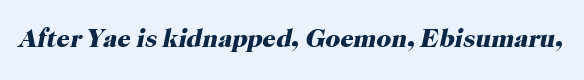
Q: Is the text bold? A: Yes.
Q: Is the text italic (slanted)? A: Yes, it leans right by about 12 degrees.
Q: Is the text underlined? A: No.
Q: Is the spacing between letters normal or unusually wide? A: Normal.
